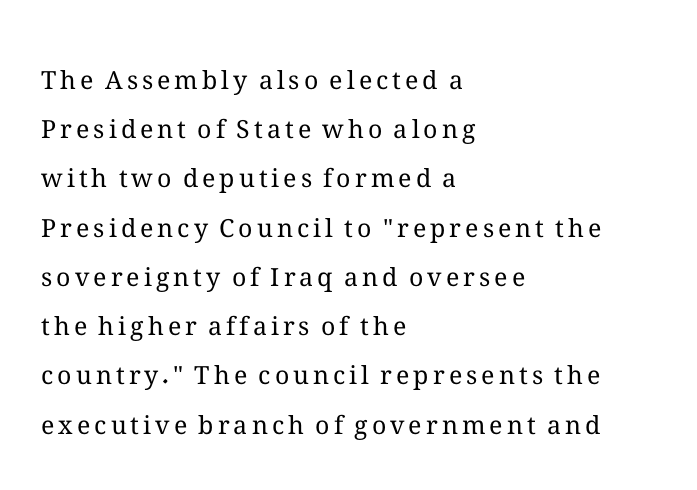
The image shows 25 px text type, upright; set left-aligned, loose line spacing (1.97x), not underlined.
